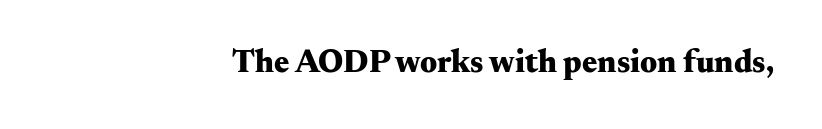
{"serif": "yes", "italic": "no", "bold": "yes", "weight": "heavy", "width": "wide", "stroke_contrast": "medium", "x_height": "small", "monospaced": "no", "underline": "no", "align": "right", "letter_spacing": "normal", "letter_spacing_em": 0.0, "glyph_px": 32}
